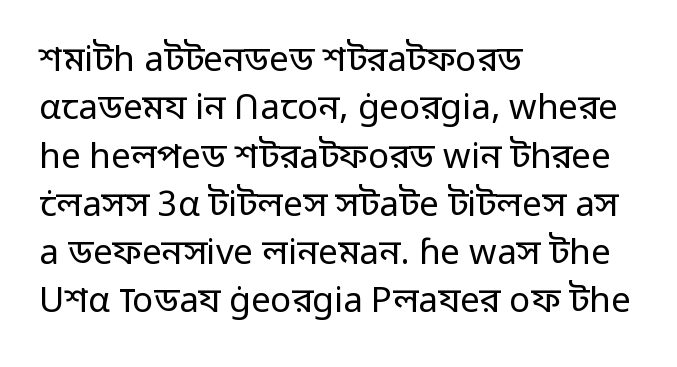
Each letter keeps its own natural width here, so spacing adapts to shape. The space beneath each line is pristine and unruled. Does extra space separate the letters? No, they use regular spacing. The axis of the letterforms is exactly vertical.
